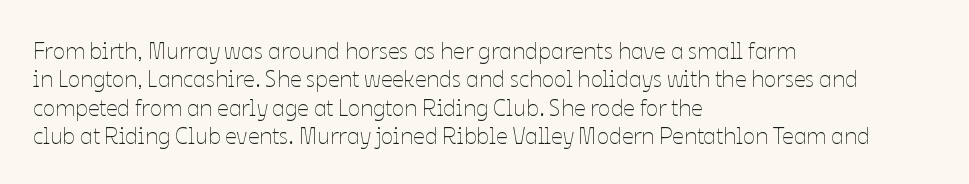
{"italic": "no", "bold": "no", "underline": "no", "align": "left", "line_spacing_ratio": 1.23, "letter_spacing": "normal", "letter_spacing_em": 0.0, "glyph_px": 23}
